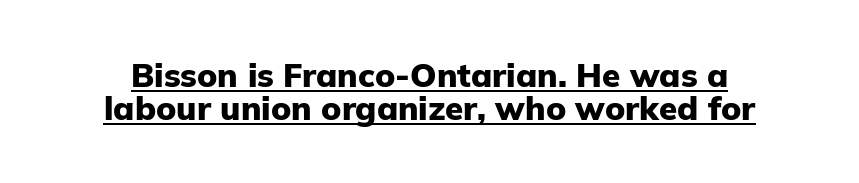
The image shows 33 px heavy sans-serif type, upright; set tight line spacing (1.01x), normal letter spacing, underlined; low stroke contrast and a medium x-height.
